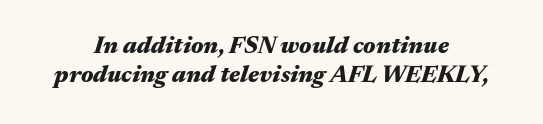
The image shows 24 px bold type, italic (leaning right); set centered, line spacing 1.2x, normal letter spacing, not underlined.
